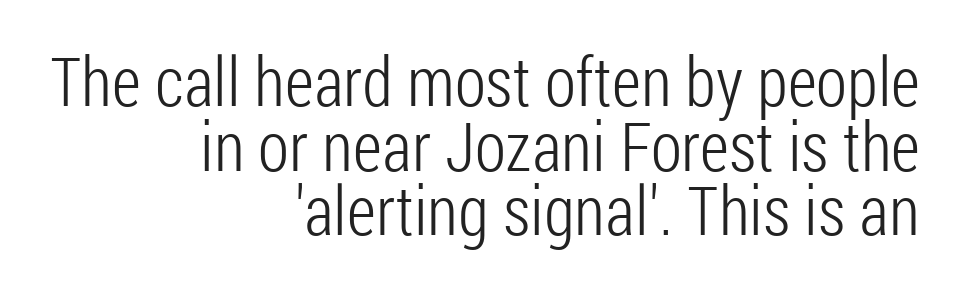
{"serif": "no", "italic": "no", "bold": "no", "weight": "light", "width": "condensed", "stroke_contrast": "low", "x_height": "medium", "monospaced": "no", "underline": "no", "align": "right", "line_spacing": "tight", "line_spacing_ratio": 0.95, "letter_spacing": "normal", "letter_spacing_em": 0.0, "glyph_px": 68}
